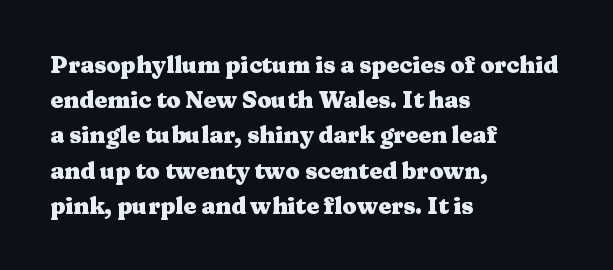
{"italic": "no", "bold": "yes", "underline": "no", "align": "left", "line_spacing": "normal", "line_spacing_ratio": 1.53, "letter_spacing": "normal", "letter_spacing_em": 0.0, "glyph_px": 23}
